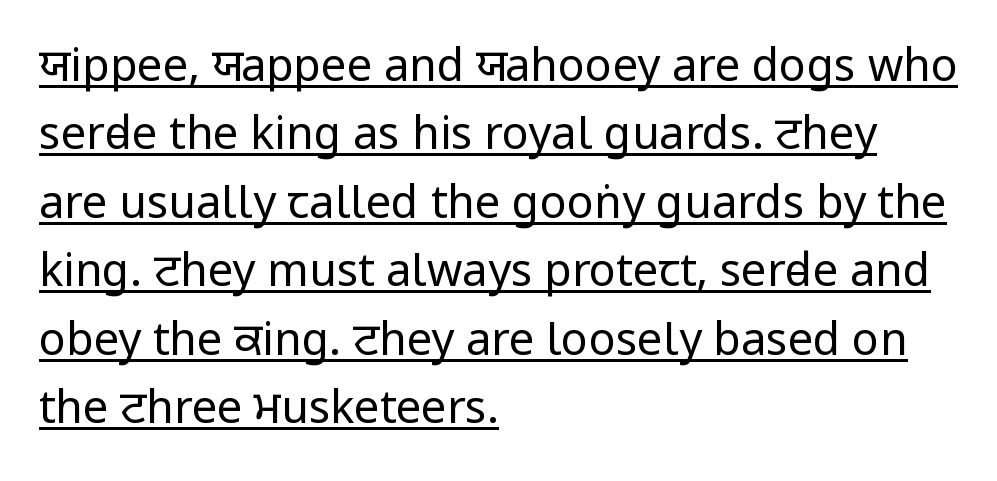
The rendering uses a moderate line-height, typical for paragraphs. The passage shown is typeset with a sans-serif family. The tracking reads as untouched default to a designer's eye. These characters rest on top of a visible drawn line.
